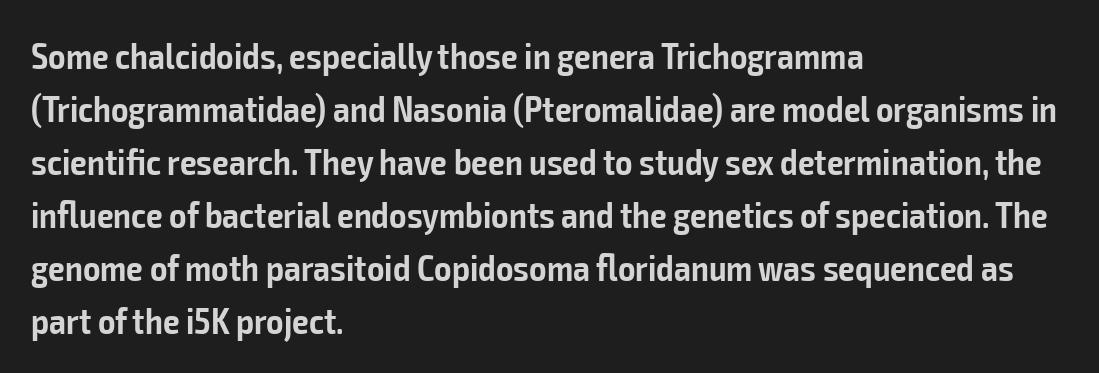
The face used here is rendered with its standard letterfit. This sample uses an upright cut, with every glyph sitting square on the baseline. The rows are spaced the way most documents space them. To sum up the face: it is a sans, with no serifs. Beneath every word, the page is bare.
